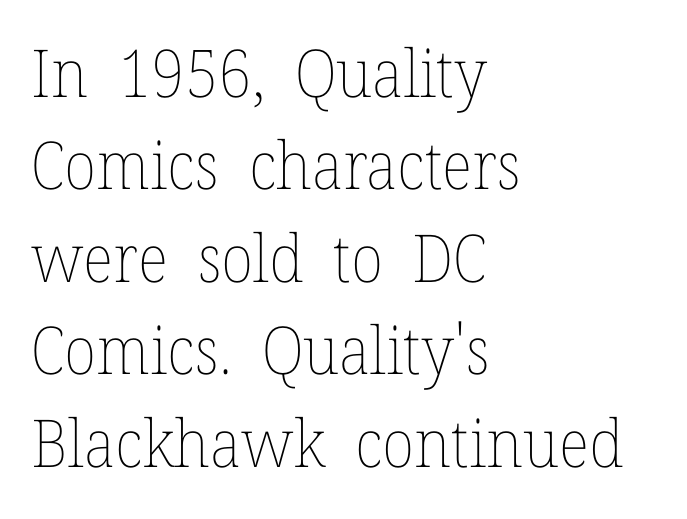
{"italic": "no", "bold": "no", "weight": "thin", "width": "normal", "stroke_contrast": "low", "x_height": "medium", "monospaced": "no", "underline": "no", "align": "left", "line_spacing": "normal", "line_spacing_ratio": 1.4, "letter_spacing": "normal", "letter_spacing_em": 0.0, "glyph_px": 66}
